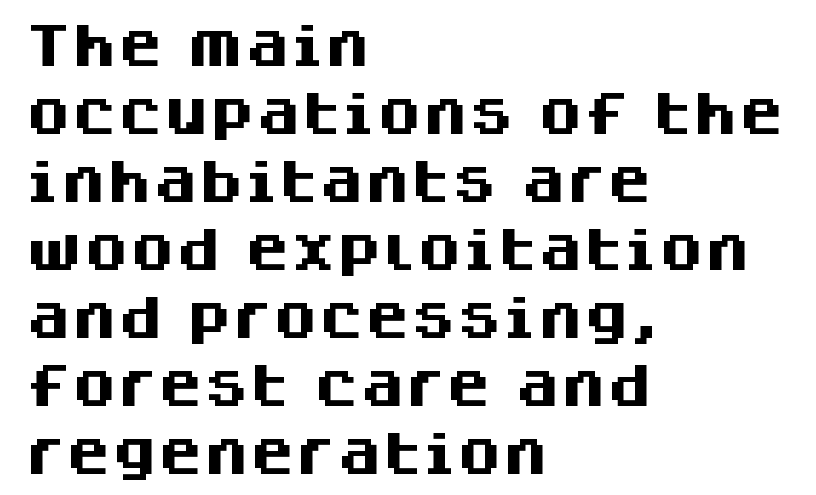
Each letter keeps its own natural width here, so spacing adapts to shape. The lettering holds an erect, upright posture throughout. Students, this is bold: see how much ink each stroke carries. What kind of face is this? One without serifs — a sans.
